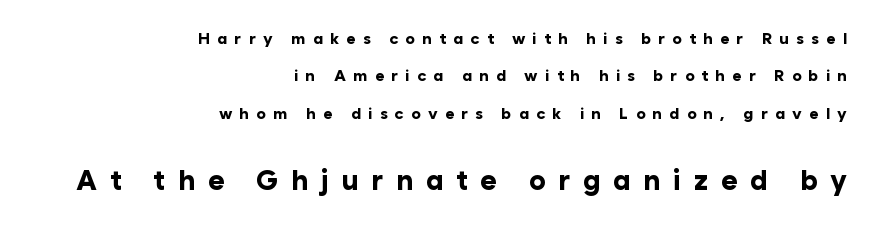
Q: Is the text bold? A: Yes.
Q: Is the text italic (slanted)? A: No, it is upright.
Q: Is the typeface a serif or a sans-serif typeface? A: Sans-serif.
Q: Is the text underlined? A: No.
Q: How is the paragraph aligned? A: Right-aligned.
Q: Is the spacing between letters normal or unusually wide? A: Unusually wide.
Q: Is the spacing between lines tight, normal or loose? A: Loose.
Q: Which block of text is set in a larger size, the first (top) or the second (bottom)? A: The second (bottom) one.
Q: Width (condensed, normal, or wide)? A: Normal.
Q: Stroke contrast? A: Low.
Q: x-height? A: Medium.
Q: Monospaced? A: No.
